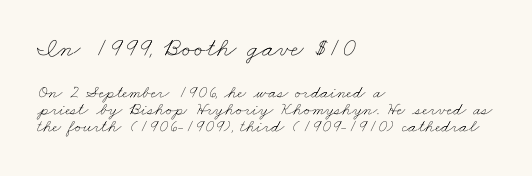
The image shows 27 px text type; set left-aligned, tight line spacing (0.96x), normal letter spacing, not underlined; the first (top) block is 1.5x larger.
